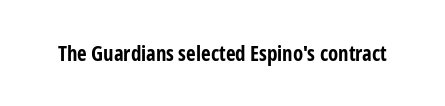
{"italic": "no", "bold": "yes", "underline": "no", "letter_spacing": "normal", "letter_spacing_em": 0.0, "glyph_px": 21}
